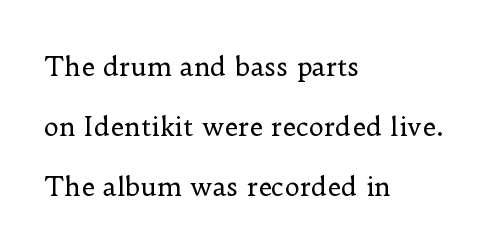
The image shows 26 px text type, upright; set left-aligned, loose line spacing (2.31x), normal letter spacing, not underlined.
